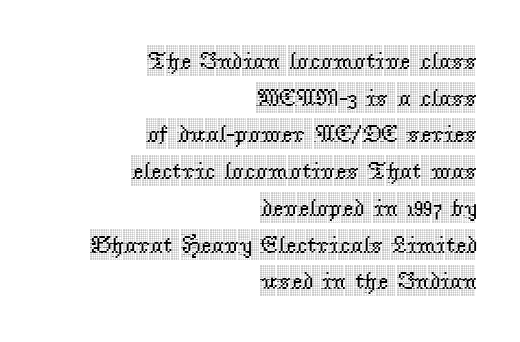
Q: Is the text italic (slanted)? A: No, it is upright.
Q: Is the text underlined? A: No.
Q: How is the paragraph aligned? A: Right-aligned.
Q: Is the spacing between letters normal or unusually wide? A: Normal.
Q: Is the spacing between lines tight, normal or loose? A: Normal.
